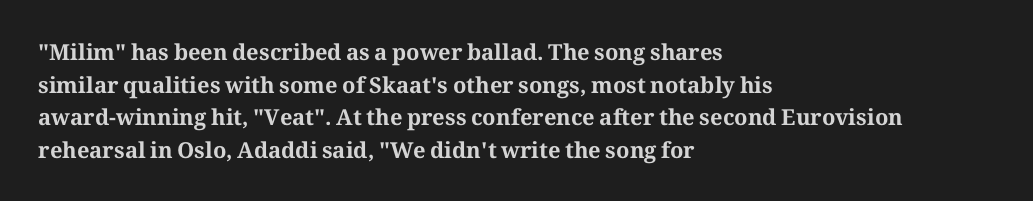
The letters stand straight up with perfectly vertical stems. Vertical spacing — default. Beneath every word, the page is bare. Typeset ragged right — the left edge is the straight one.
